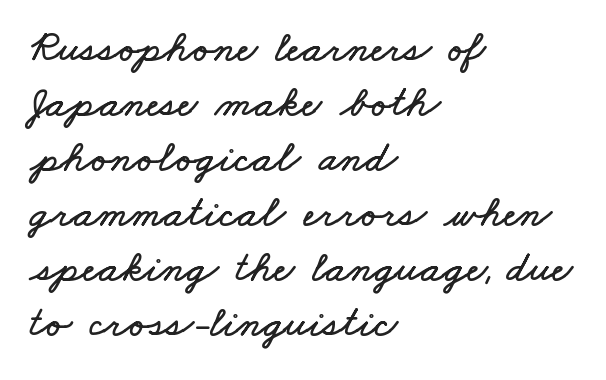
A bare baseline throughout the passage. These lines are set flush left with a ragged right edge. This sample uses plain, unmodified letter spacing. Is there much room between lines? A standard amount, neither cramped nor airy. This sample has the flowing, uneven cadence of proportional lettering.
